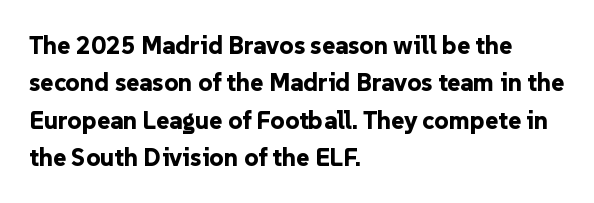
Q: Is the text bold? A: Yes.
Q: Is the text italic (slanted)? A: No, it is upright.
Q: Is the text underlined? A: No.
Q: How is the paragraph aligned? A: Left-aligned.
Q: Is the spacing between letters normal or unusually wide? A: Normal.
Q: Is the spacing between lines tight, normal or loose? A: Normal.
